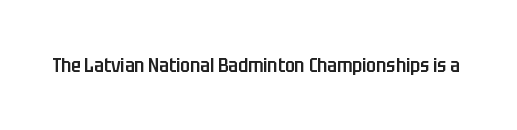
I'd describe the lettering as semibold — firm but not a full bold. The string is rendered with underlining switched off. If you drew a line through each stem, it would be perfectly vertical. Observe the ordinary spacing: letters are neighbours, not strangers.
